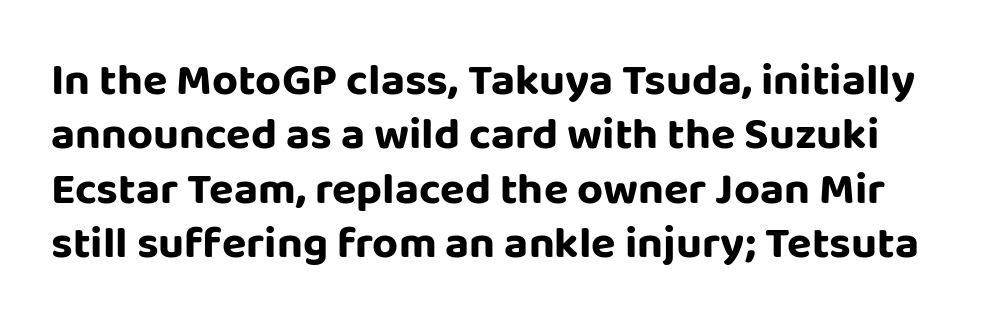
Q: Is the text italic (slanted)? A: No, it is upright.
Q: Is the typeface a serif or a sans-serif typeface? A: Sans-serif.
Q: Is the text underlined? A: No.
Q: Is the spacing between letters normal or unusually wide? A: Normal.
Q: Width (condensed, normal, or wide)? A: Normal.
Q: Stroke contrast? A: Low.
Q: x-height? A: Large.
Q: Monospaced? A: No.
